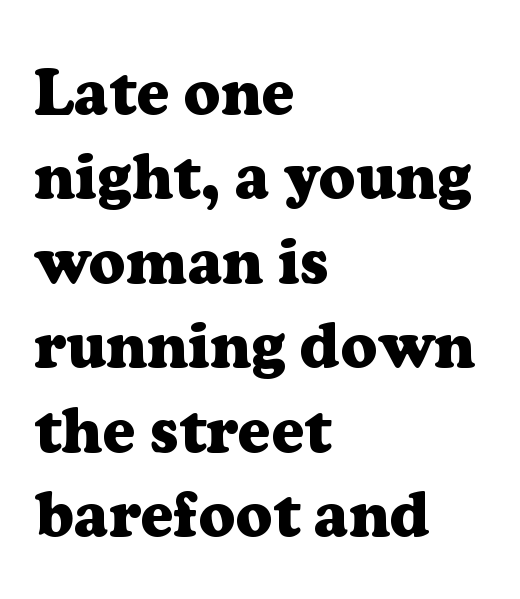
The glyphs in this specimen are seriffed. The letters advance in unequal steps, a hallmark of proportional type. Stroke thickness is high; the sample reads as a true bold. Reading down the block, your eye returns to a fixed left position each line. Caption: standard tracking, unaltered.
